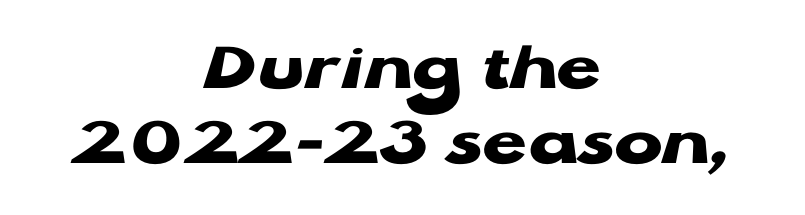
The image shows 72 px heavy, wide sans-serif type, upright; set centered, tight line spacing (1.04x), normal letter spacing, not underlined; low stroke contrast and a medium x-height.
